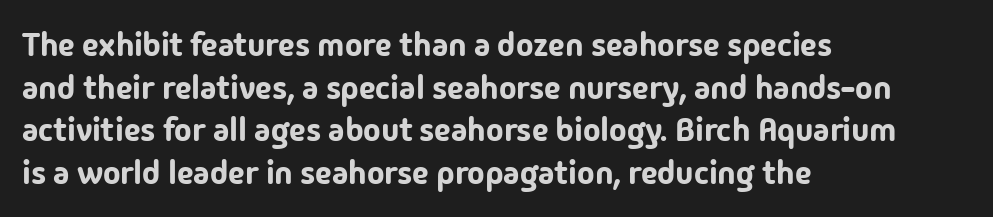
{"serif": "no", "italic": "no", "width": "normal", "stroke_contrast": "low", "x_height": "medium", "monospaced": "no", "underline": "no", "align": "left", "line_spacing": "normal", "line_spacing_ratio": 1.29, "letter_spacing": "normal", "letter_spacing_em": 0.0, "glyph_px": 33}
